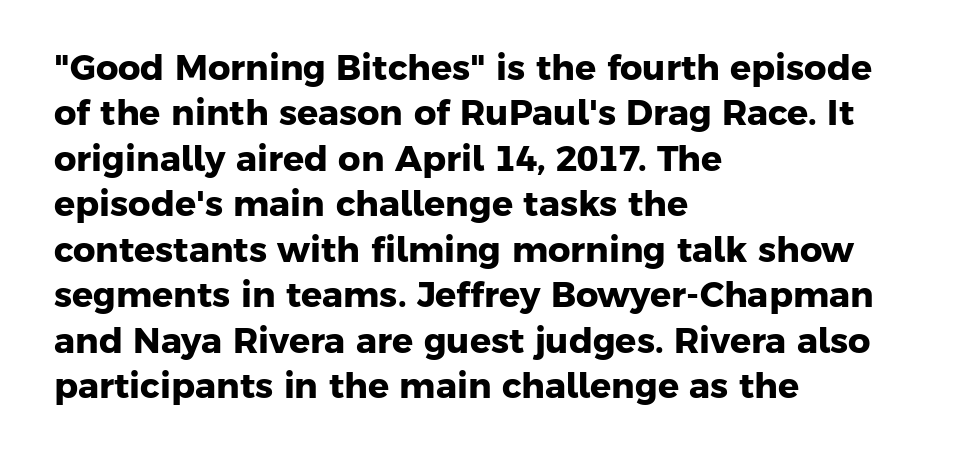
Q: Is the text bold? A: Yes.
Q: Is the typeface a serif or a sans-serif typeface? A: Sans-serif.
Q: Is the text underlined? A: No.
Q: How is the paragraph aligned? A: Left-aligned.
Q: Is the spacing between letters normal or unusually wide? A: Normal.
Q: Is the spacing between lines tight, normal or loose? A: Normal.
Q: Width (condensed, normal, or wide)? A: Normal.
Q: Stroke contrast? A: Low.
Q: x-height? A: Medium.
Q: Monospaced? A: No.
